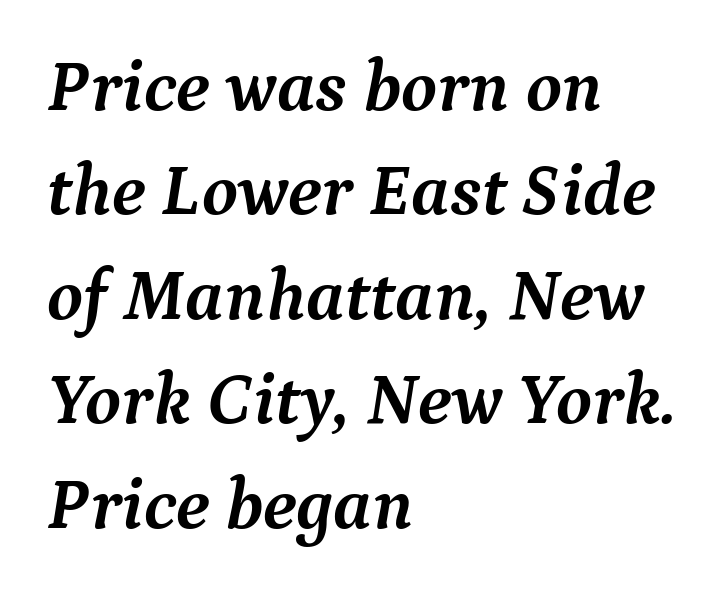
Chunky letters — that's bold for sure. Descenders hang freely into open space. The rows are spaced the way most documents space them. This sample has the flowing, uneven cadence of proportional lettering. A typesetter would call this zero additional tracking. You can tell from the footed stems that serif type was used.
